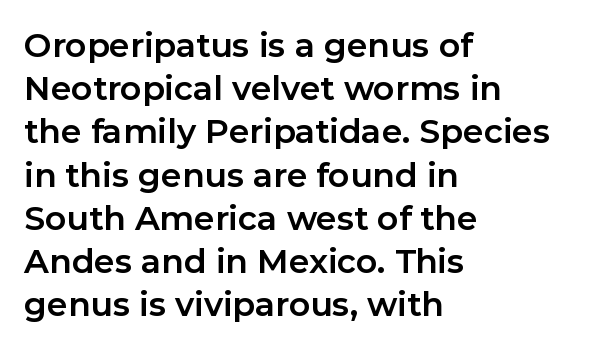
Observe the absence of serifs on each vertical stroke in this sample. Default kerning and tracking; the words read as compact shapes. Each letter keeps its own natural width here, so spacing adapts to shape. Heavy, bold letterforms.
